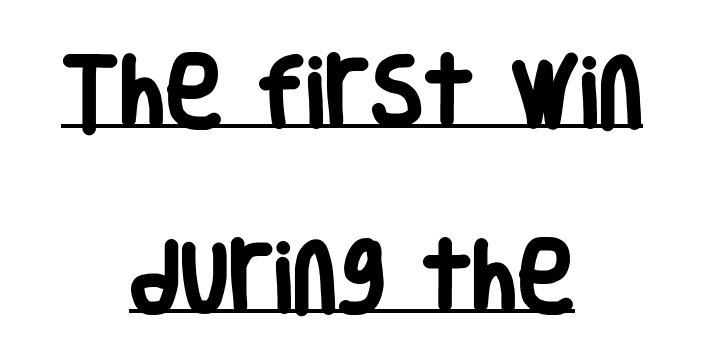
The image shows 78 px heavy, condensed sans-serif type, upright; set centered, loose line spacing (2.37x), normal letter spacing, underlined; low stroke contrast and a large x-height.
